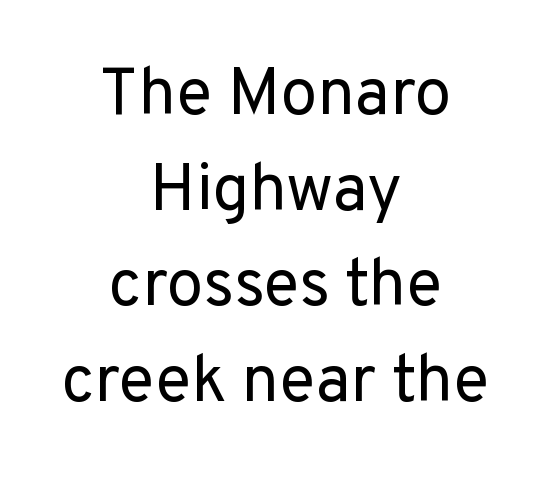
Inter-character spacing is left at the font's built-in metrics. Stems and bowls with no extra thickness — not bold. Ordinary non-slanted type is in use. Look at the bottom of the vertical strokes: they stop flat, with no serifs. Nobody drew a line under any word here.
